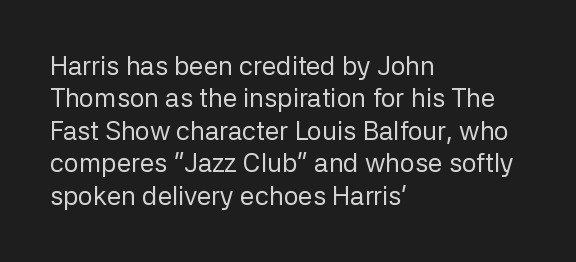
Q: Is the text bold? A: No.
Q: Is the text italic (slanted)? A: No, it is upright.
Q: Is the text underlined? A: No.
Q: How is the paragraph aligned? A: Left-aligned.
Q: Is the spacing between letters normal or unusually wide? A: Normal.
Q: Is the spacing between lines tight, normal or loose? A: Normal.
